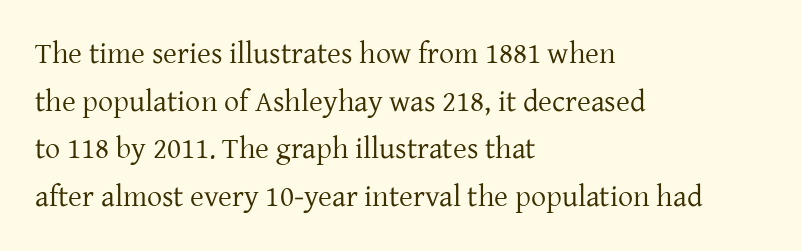
Q: Is the text bold? A: No.
Q: Is the text italic (slanted)? A: No, it is upright.
Q: Is the typeface a serif or a sans-serif typeface? A: Serif.
Q: Is the text underlined? A: No.
Q: How is the paragraph aligned? A: Left-aligned.
Q: Is the spacing between letters normal or unusually wide? A: Normal.
Q: Is the spacing between lines tight, normal or loose? A: Normal.
Q: Width (condensed, normal, or wide)? A: Normal.
Q: Stroke contrast? A: Low.
Q: x-height? A: Medium.
Q: Monospaced? A: No.
